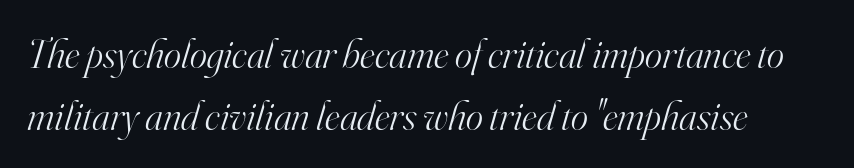
The image shows 41 px light serif type, italic (leaning right); set normal line spacing (1.51x), normal letter spacing, not underlined; high stroke contrast and a small x-height.
